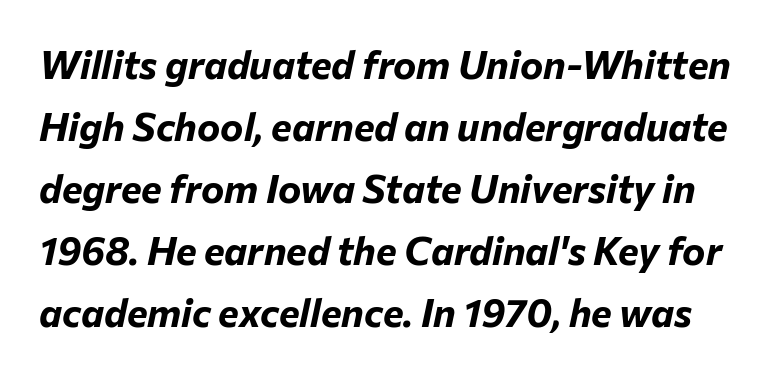
{"italic": "yes", "lean": "right", "slant_degrees": 12, "bold": "yes", "weight": "bold", "width": "normal", "stroke_contrast": "low", "x_height": "medium", "monospaced": "no", "underline": "no", "line_spacing": "normal", "line_spacing_ratio": 1.59, "letter_spacing": "normal", "letter_spacing_em": 0.0, "glyph_px": 39}
